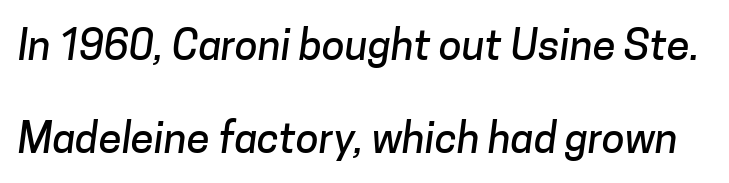
Notice the wide empty band between every row — that's loose leading. These lines are rendered in a variable-pitch font. Descender tails drop into unmarked territory. This sample uses a sans-serif face. You could call the tracking neutral — neither tight nor loose.
